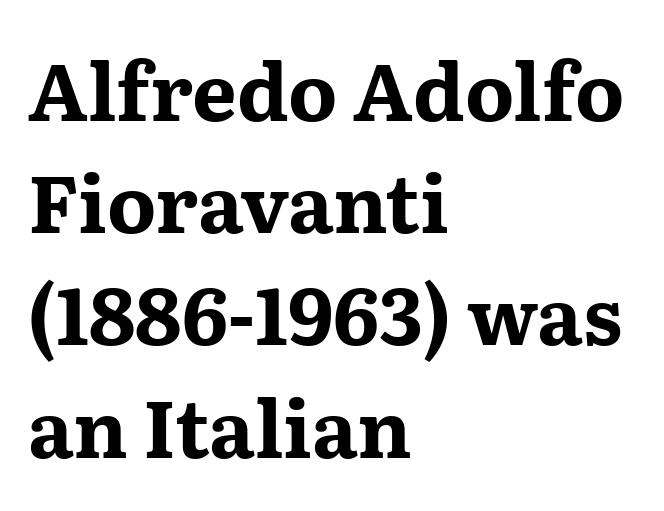
The ragged edge is on the right, which tells us the setting is flush left. Note the varied advance widths — an 'i' is clearly narrower than an 'm'. Strong, thick strokes mark this as bold type. This sample keeps an unexceptional amount of space between lines. In terms of letterform style, serifs are clearly present. The axis of the letterforms is exactly vertical.
